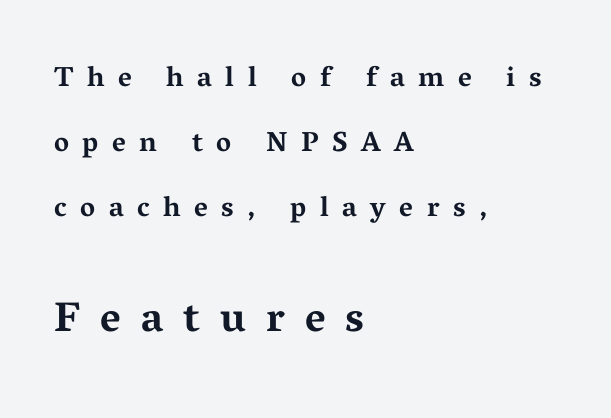
{"serif": "yes", "italic": "no", "bold": "yes", "weight": "bold", "width": "wide", "stroke_contrast": "medium", "x_height": "medium", "monospaced": "no", "underline": "no", "align": "left", "line_spacing": "loose", "line_spacing_ratio": 2.33, "letter_spacing": "wide", "letter_spacing_em": 0.48, "larger_block": "second", "size_ratio": 1.5, "glyph_px": 42}
